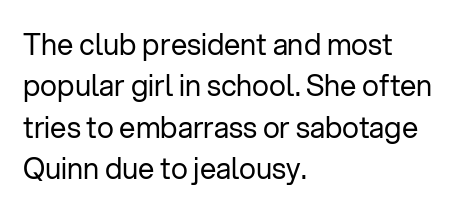
The image shows 29 px regular-weight sans-serif type, upright; set left-aligned, normal line spacing (1.43x), normal letter spacing, not underlined; low stroke contrast and a medium x-height.
